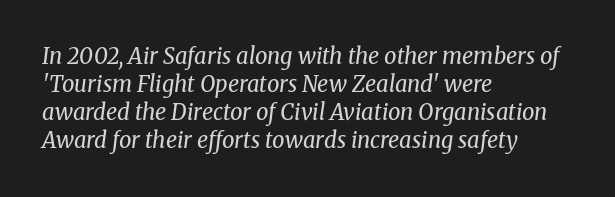
The image shows 22 px text type, italic (leaning right); set left-aligned, normal line spacing (1.28x), normal letter spacing, not underlined.
